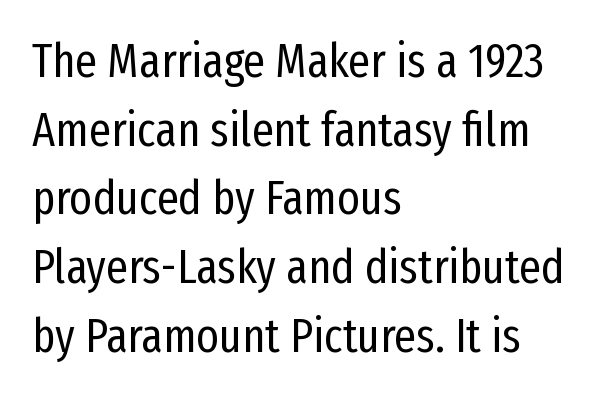
Q: Is the text bold? A: No.
Q: Is the text italic (slanted)? A: No, it is upright.
Q: Is the typeface a serif or a sans-serif typeface? A: Sans-serif.
Q: Is the text underlined? A: No.
Q: How is the paragraph aligned? A: Left-aligned.
Q: Is the spacing between letters normal or unusually wide? A: Normal.
Q: Is the spacing between lines tight, normal or loose? A: Normal.
Q: Width (condensed, normal, or wide)? A: Condensed.
Q: Stroke contrast? A: Low.
Q: x-height? A: Medium.
Q: Monospaced? A: No.
